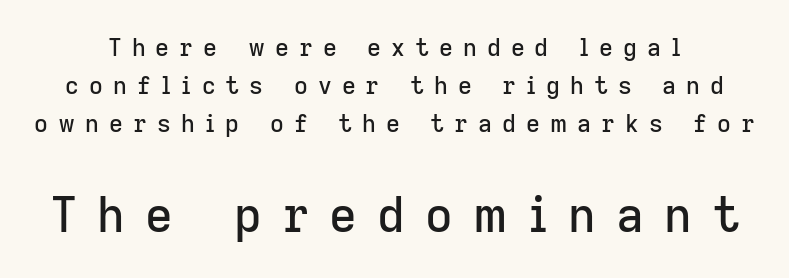
Look at the tracking — it's clearly loosened, letters drifting apart. Size contrast runs from small at the top to large at the bottom. Interline gaps are of average width in this sample. This sample uses a sans-serif face. This sample uses an upright cut, with every glyph sitting square on the baseline. Varying glyph widths throughout — classic text-font behaviour.
